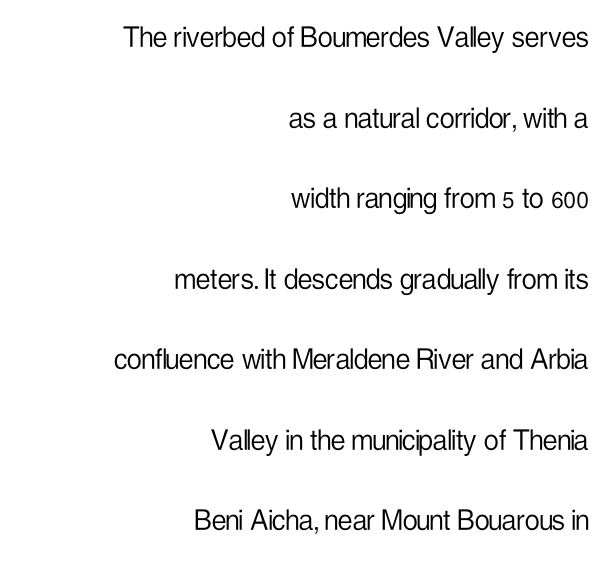
{"serif": "no", "italic": "no", "bold": "no", "weight": "light", "width": "condensed", "stroke_contrast": "low", "x_height": "medium", "monospaced": "no", "underline": "no", "align": "right", "line_spacing": "loose", "line_spacing_ratio": 2.44, "letter_spacing": "normal", "letter_spacing_em": 0.0, "glyph_px": 33}
